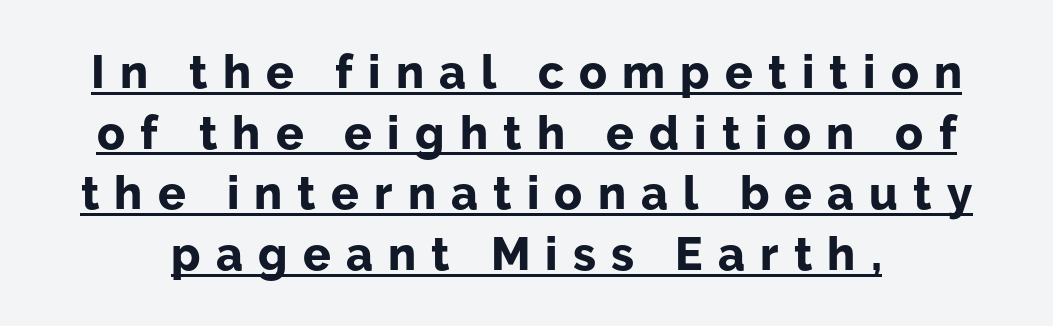
Compared with typical paragraphs, the rows here are spaced about the same. On the weight axis this lands at bold, roughly 700. The passage shown is underscored from start to finish. These lines are composed in type without serifs.
